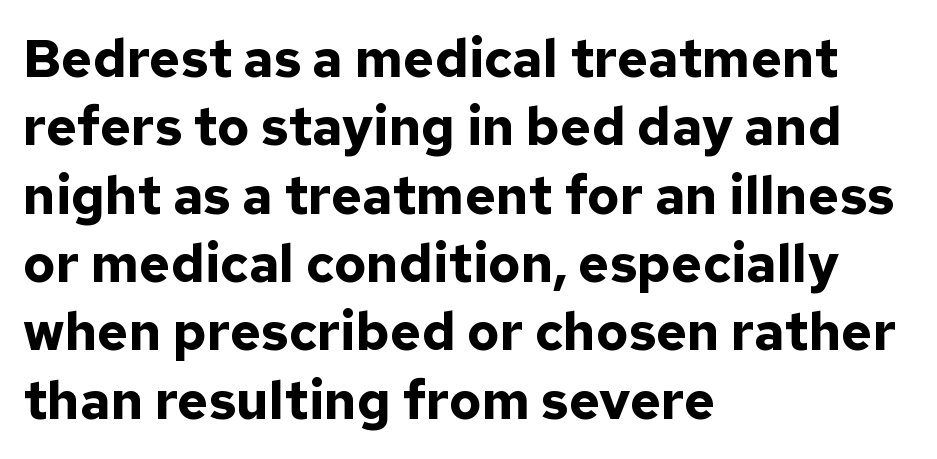
The image shows 53 px bold sans-serif type, upright; set left-aligned, normal line spacing (1.29x), normal letter spacing, not underlined; low stroke contrast and a medium x-height.
